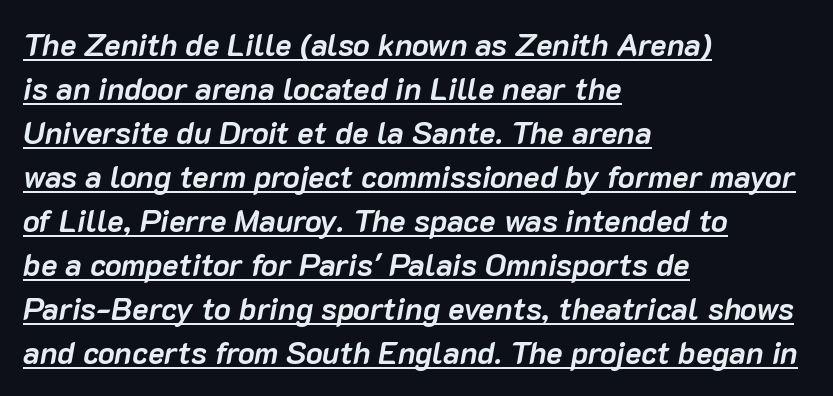
The designer left line spacing at the default. You could not count columns in this text — the font is proportionally spaced. Heavy-handed strokes throughout: this text is bold. The glyphs look as if they've been sheared to an angle. The specimen includes a rule beneath the text block's lines.
